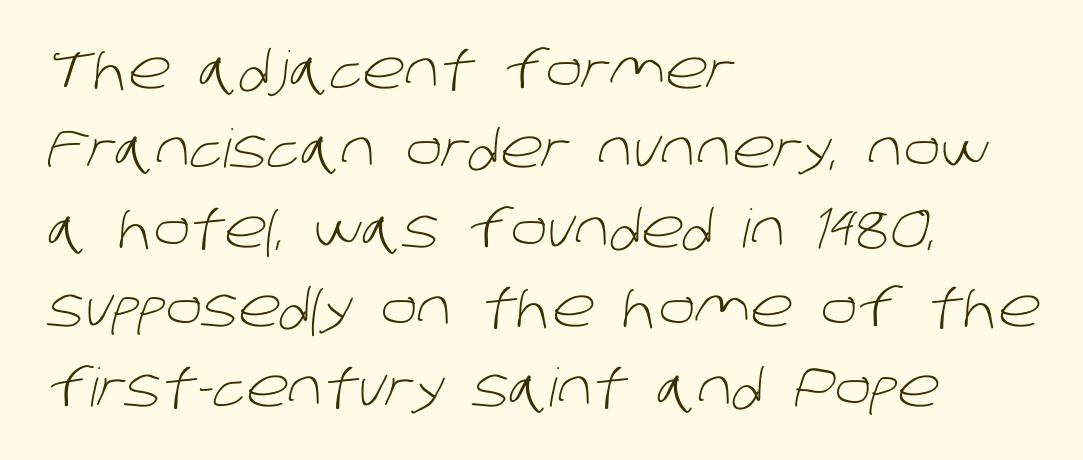
The image shows 53 px light sans-serif type; set left-aligned, normal line spacing (1.5x), normal letter spacing, not underlined; low stroke contrast and a large x-height.
